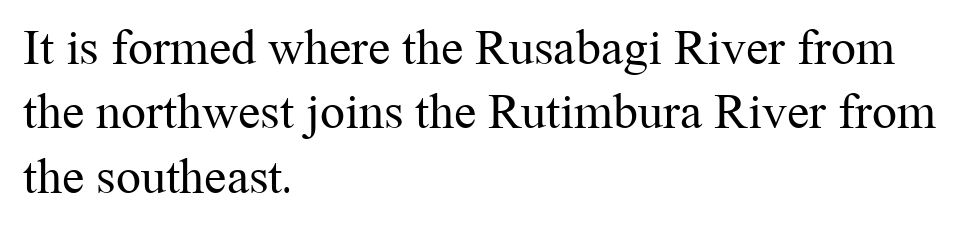
The compositor pushed each line to the left boundary. The letters sit at their default tracking, neither squeezed nor spread. Nothing heavy about these letters — not bold at all. A clean baseline with only descenders dipping below it. Do the characters align in a grid? No, the font is proportional. Vertically, the passage feels balanced, rows spaced as you'd expect.
